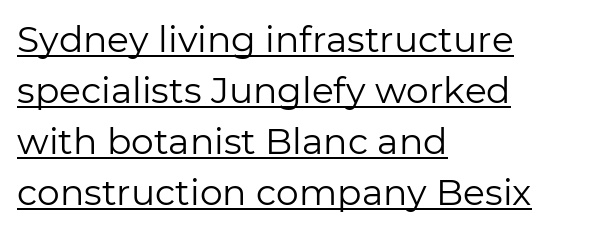
The image shows 36 px regular-weight sans-serif type, upright; set left-aligned, normal line spacing (1.42x), normal letter spacing, underlined; low stroke contrast and a medium x-height.
